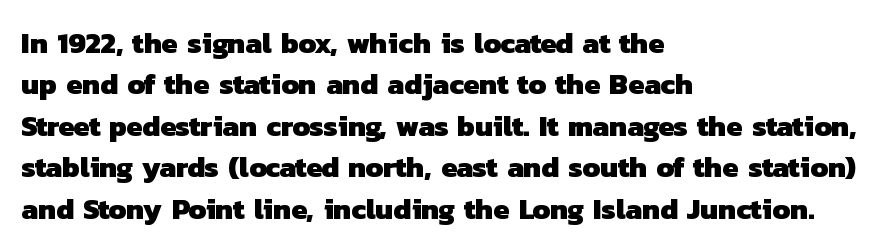
{"serif": "no", "bold": "yes", "weight": "heavy", "width": "normal", "stroke_contrast": "low", "x_height": "medium", "monospaced": "no", "underline": "no", "align": "left", "line_spacing": "normal", "line_spacing_ratio": 1.43, "letter_spacing": "normal", "letter_spacing_em": 0.0, "glyph_px": 29}
